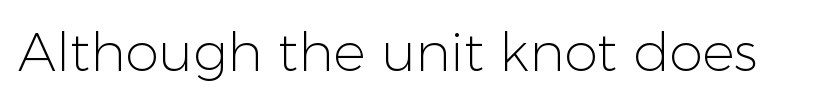
{"serif": "no", "italic": "no", "bold": "no", "weight": "light", "width": "normal", "stroke_contrast": "low", "x_height": "medium", "monospaced": "no", "underline": "no", "letter_spacing": "normal", "letter_spacing_em": 0.0, "glyph_px": 54}
